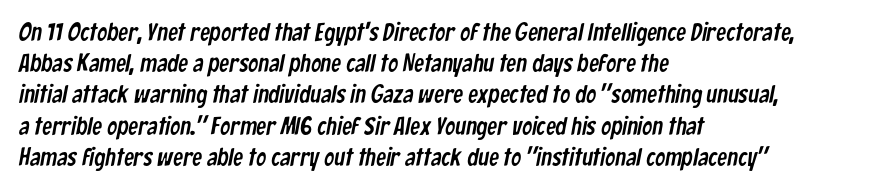
Successive baselines arrive at the customary interval. Honestly, there is no underline to notice here at all. Alignment: flush left. Letter spacing: default.
